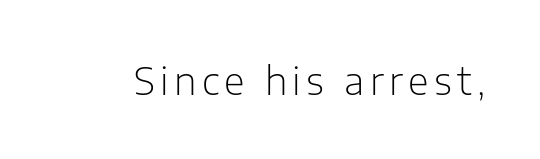
The image shows 38 px light sans-serif type, upright; set not underlined; low stroke contrast and a medium x-height.
